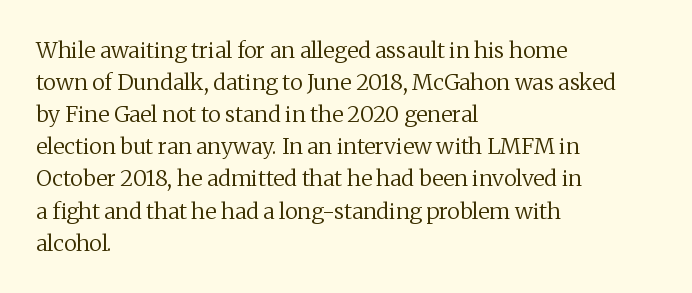
Weight: in the light-to-regular range. These lines keep a tight, regular rhythm from letter to letter. Any mark beneath the type? The region is blank. Left-aligned paragraph, ragged on the right. If you drew a line through each stem, it would be perfectly vertical. Honestly, the row spacing looks completely unremarkable.
